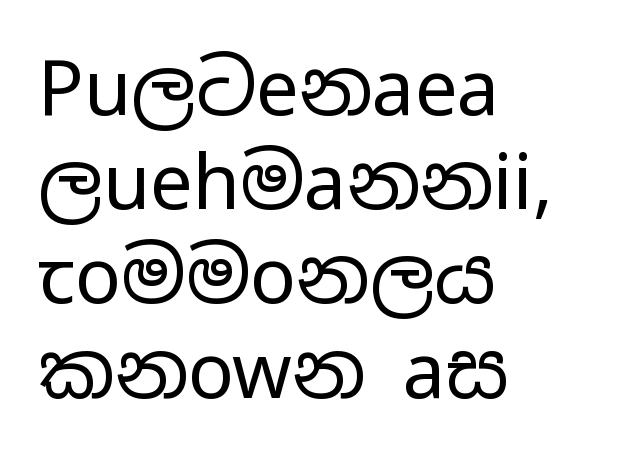
The image shows 76 px regular-weight, wide sans-serif type, upright; set left-aligned, line spacing 1.24x, normal letter spacing, not underlined; low stroke contrast and a medium x-height.
